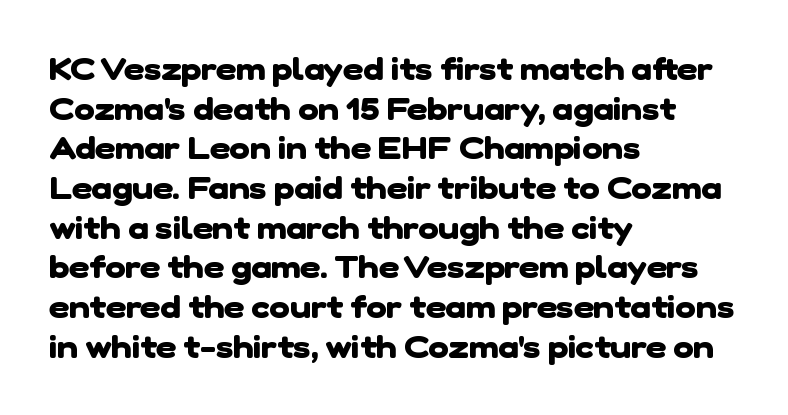
Q: Is the text bold? A: Yes.
Q: Is the typeface a serif or a sans-serif typeface? A: Sans-serif.
Q: Is the text underlined? A: No.
Q: How is the paragraph aligned? A: Left-aligned.
Q: Is the spacing between letters normal or unusually wide? A: Normal.
Q: Is the spacing between lines tight, normal or loose? A: Normal.
Q: Width (condensed, normal, or wide)? A: Normal.
Q: Stroke contrast? A: Low.
Q: x-height? A: Medium.
Q: Monospaced? A: No.
